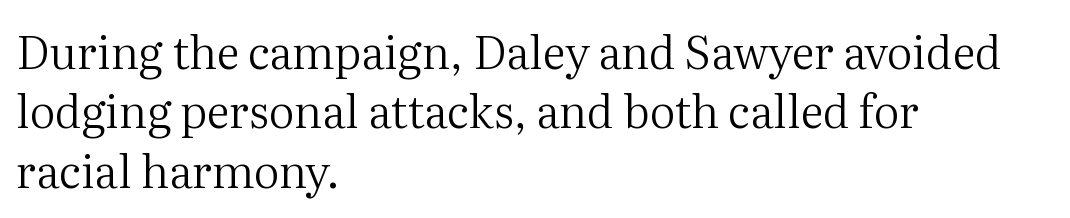
The image shows 45 px regular-weight serif type, upright; set left-aligned, normal line spacing (1.32x), normal letter spacing, not underlined; medium stroke contrast and a medium x-height.
